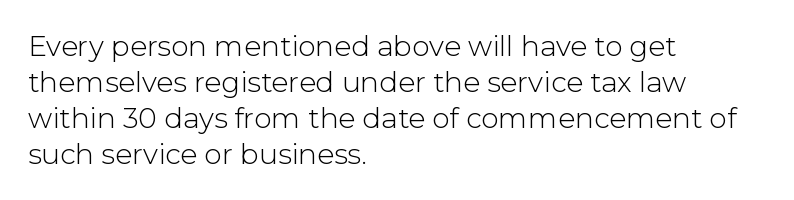
{"serif": "no", "italic": "no", "bold": "no", "weight": "light", "width": "normal", "stroke_contrast": "low", "x_height": "medium", "monospaced": "no", "underline": "no", "align": "left", "line_spacing": "normal", "line_spacing_ratio": 1.28, "letter_spacing": "normal", "letter_spacing_em": 0.0, "glyph_px": 28}
